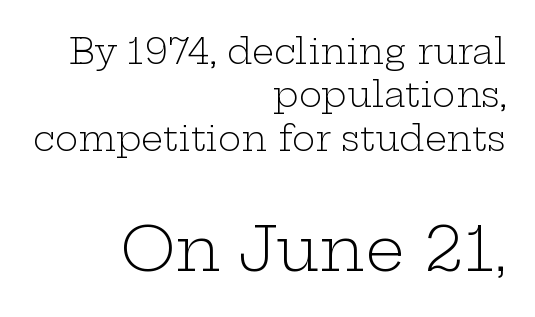
The image shows 62 px light, wide serif type, upright; set right-aligned, line spacing 1.24x, normal letter spacing, not underlined; the second (bottom) block is 1.77x larger; low stroke contrast and a medium x-height.
